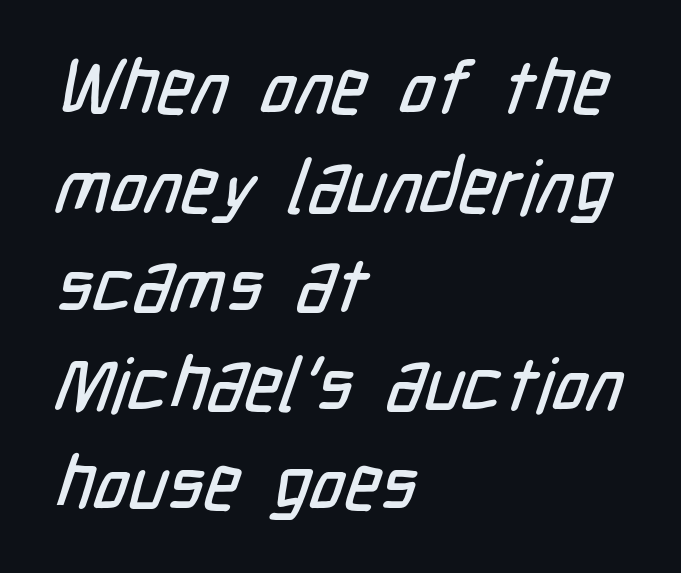
Tracking here is standard; glyphs follow each other at the usual distance. In CSS terms this would be text-align: left. No feet cap the strokes, marking this as sans-serif type. Proportional: the letters do not fall into vertical columns.
